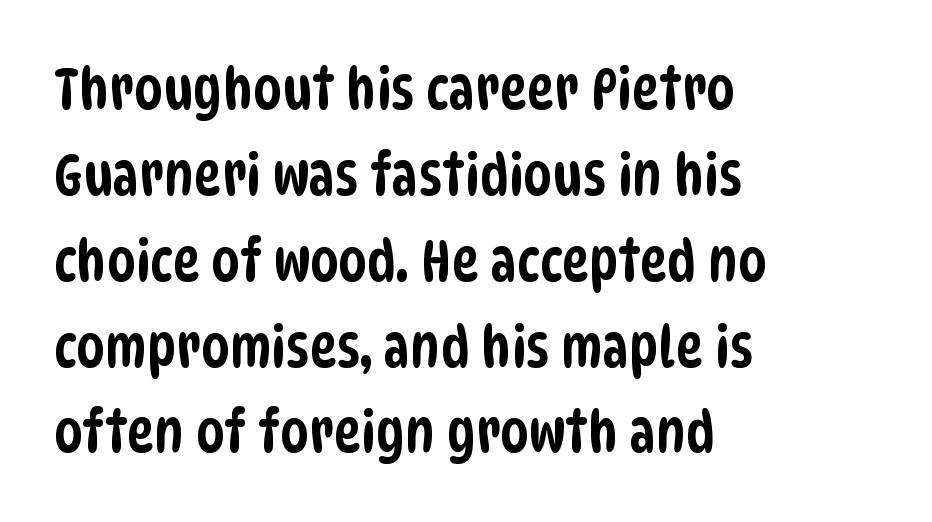
Q: Is the typeface a serif or a sans-serif typeface? A: Sans-serif.
Q: Is the text underlined? A: No.
Q: How is the paragraph aligned? A: Left-aligned.
Q: Is the spacing between letters normal or unusually wide? A: Normal.
Q: Is the spacing between lines tight, normal or loose? A: Normal.
Q: Width (condensed, normal, or wide)? A: Condensed.
Q: Stroke contrast? A: Low.
Q: x-height? A: Large.
Q: Monospaced? A: No.
